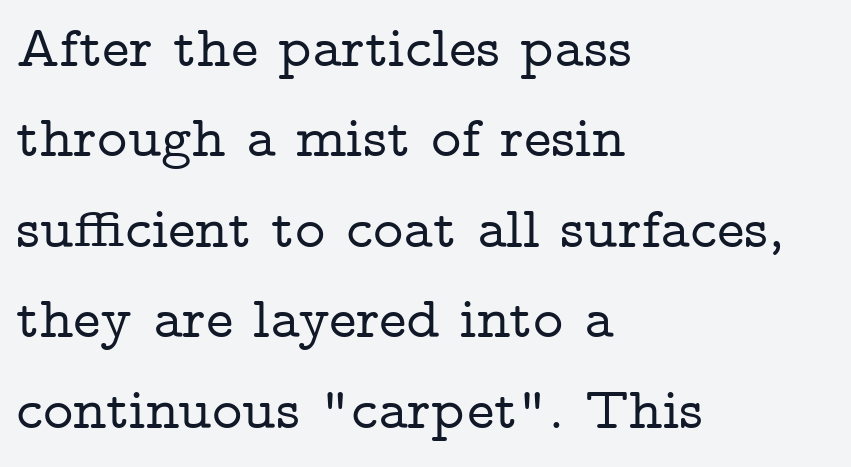
Q: Is the text italic (slanted)? A: No, it is upright.
Q: Is the typeface a serif or a sans-serif typeface? A: Serif.
Q: Is the text underlined? A: No.
Q: How is the paragraph aligned? A: Left-aligned.
Q: Is the spacing between letters normal or unusually wide? A: Normal.
Q: Is the spacing between lines tight, normal or loose? A: Normal.
Q: Width (condensed, normal, or wide)? A: Wide.
Q: Stroke contrast? A: Low.
Q: x-height? A: Medium.
Q: Monospaced? A: No.
